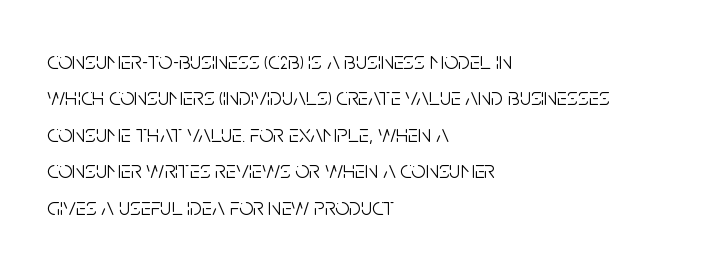
Q: Is the text bold? A: No.
Q: Is the text italic (slanted)? A: No, it is upright.
Q: Is the text underlined? A: No.
Q: How is the paragraph aligned? A: Left-aligned.
Q: Is the spacing between letters normal or unusually wide? A: Normal.
Q: Is the spacing between lines tight, normal or loose? A: Normal.
